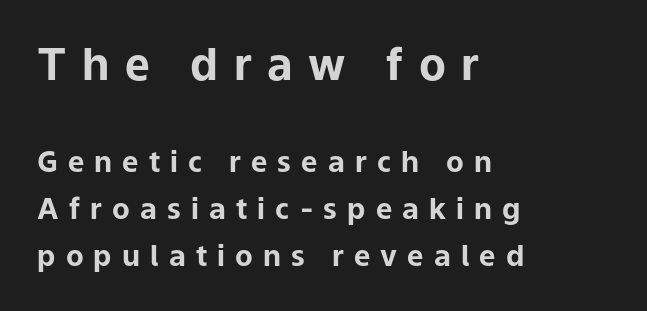
The letters are spread apart with noticeably loose tracking. Ordinary non-slanted type is in use. The composition opens big and finishes small. The letters advance in unequal steps, a hallmark of proportional type. The words here are not underlined.
